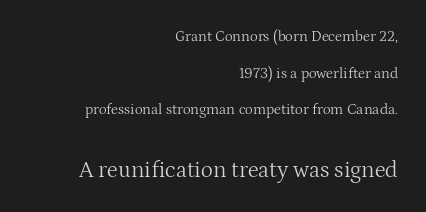
The image shows 23 px text type, upright; set right-aligned, loose line spacing (2.45x), normal letter spacing, not underlined; the second (bottom) block is 1.53x larger.
